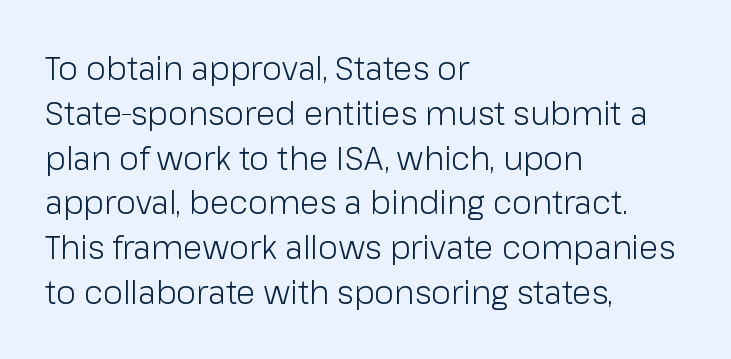
Q: Is the text bold? A: No.
Q: Is the text italic (slanted)? A: No, it is upright.
Q: Is the typeface a serif or a sans-serif typeface? A: Sans-serif.
Q: Is the text underlined? A: No.
Q: How is the paragraph aligned? A: Left-aligned.
Q: Is the spacing between letters normal or unusually wide? A: Normal.
Q: Is the spacing between lines tight, normal or loose? A: Normal.
Q: Width (condensed, normal, or wide)? A: Normal.
Q: Stroke contrast? A: Low.
Q: x-height? A: Medium.
Q: Monospaced? A: No.
